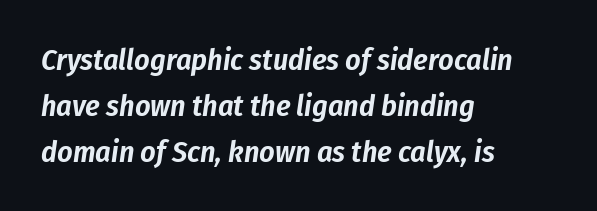
A typesetter would mark this as italic. The compositor pushed each line to the left boundary. Anything drawn beneath the words? Only blank space. Is there much room between lines? A standard amount, neither cramped nor airy. The passage shown is typed in a proportional face where columns would drift. The gaps between neighbouring characters are ordinary and unremarkable.
